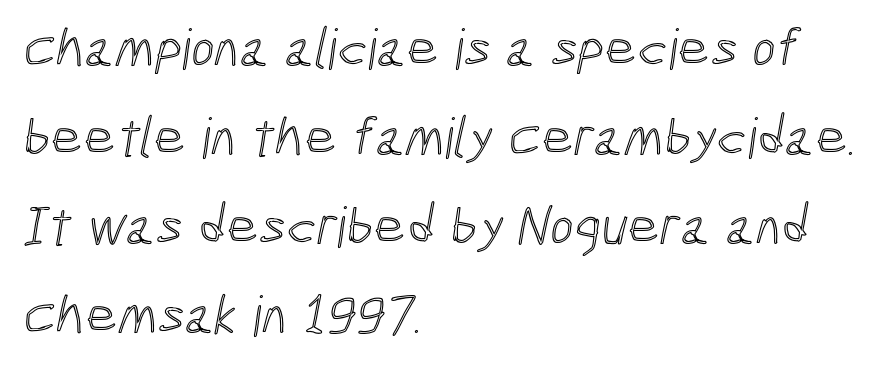
{"width": "condensed", "x_height": "medium", "monospaced": "no", "underline": "no", "align": "left", "line_spacing": "normal", "line_spacing_ratio": 1.59, "letter_spacing": "normal", "letter_spacing_em": 0.0, "glyph_px": 56}
